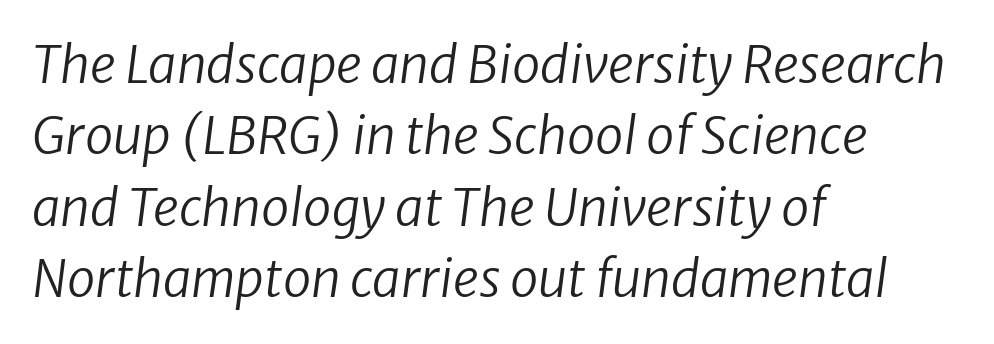
The passage shown is typed in a proportional face where columns would drift. The space between consecutive lines is moderate. Would a proofreader flag this as italicized? Yes. Casual observation: everything's shoved over to the left. Each row of text sits above clean, open space.
